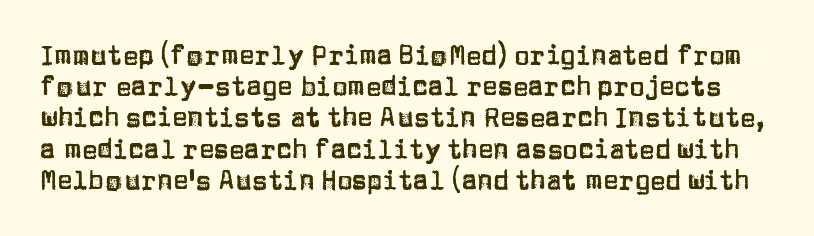
If you drew a line through each stem, it would be perfectly vertical. The words here are not underlined. Compared with typical body copy, the letter spacing here is the same.
